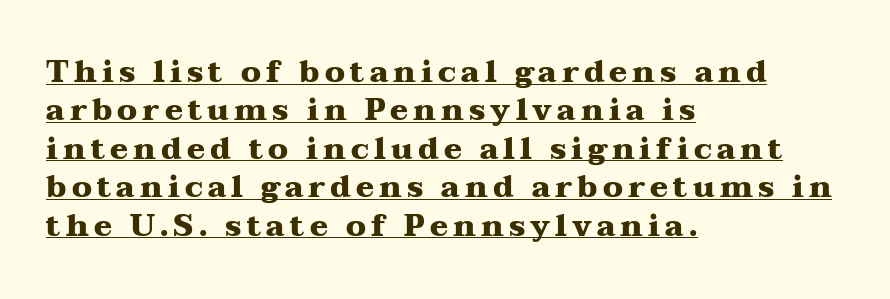
{"serif": "yes", "italic": "no", "bold": "yes", "weight": "heavy", "width": "wide", "stroke_contrast": "medium", "x_height": "medium", "monospaced": "no", "underline": "yes", "align": "left", "line_spacing": "normal", "line_spacing_ratio": 1.28, "glyph_px": 30}
